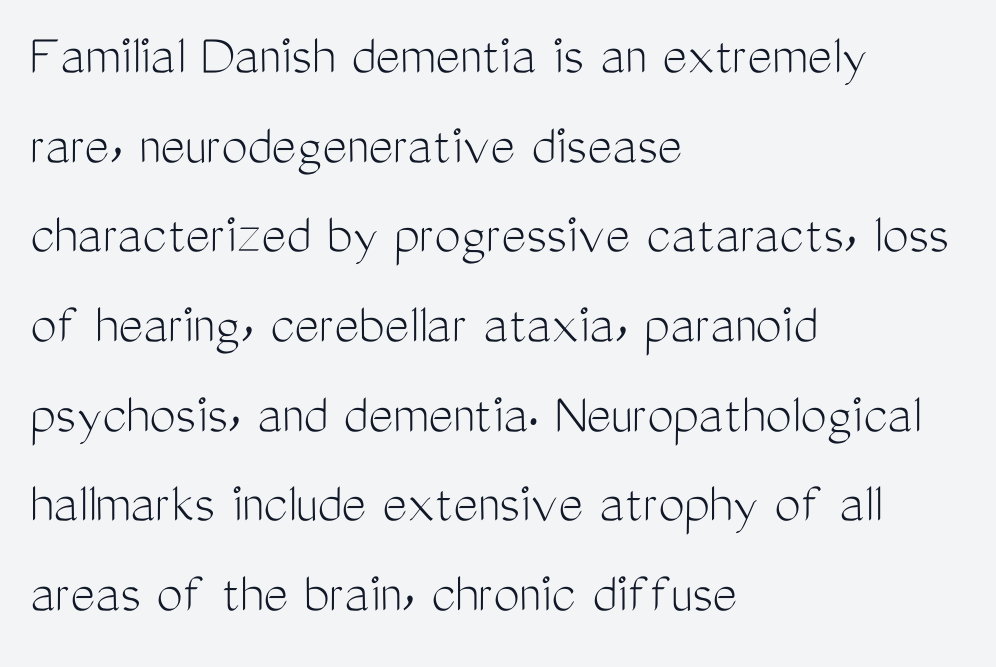
Observe the ordinary spacing: letters are neighbours, not strangers. Rendered with straight, roman letterforms. One glance says typical: line gaps are just what's usual. The rendering shows plain stroke endings on the letterforms — a sans-serif design.
